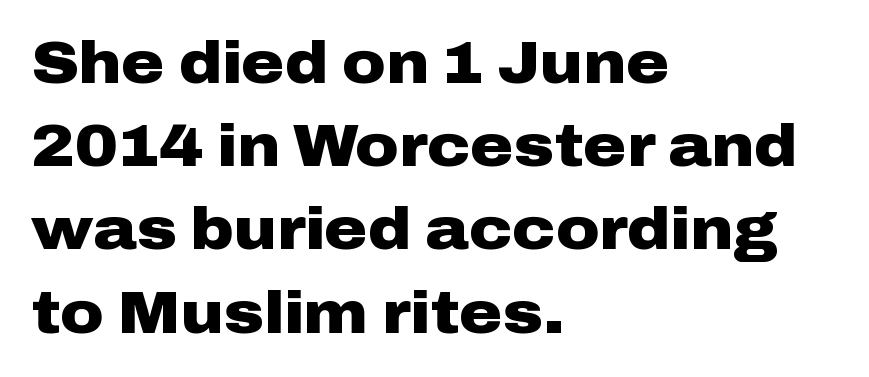
Q: Is the text bold? A: Yes.
Q: Is the text italic (slanted)? A: No, it is upright.
Q: Is the typeface a serif or a sans-serif typeface? A: Sans-serif.
Q: Is the text underlined? A: No.
Q: How is the paragraph aligned? A: Left-aligned.
Q: Is the spacing between letters normal or unusually wide? A: Normal.
Q: Is the spacing between lines tight, normal or loose? A: Normal.
Q: Width (condensed, normal, or wide)? A: Wide.
Q: Stroke contrast? A: Low.
Q: x-height? A: Medium.
Q: Monospaced? A: No.
